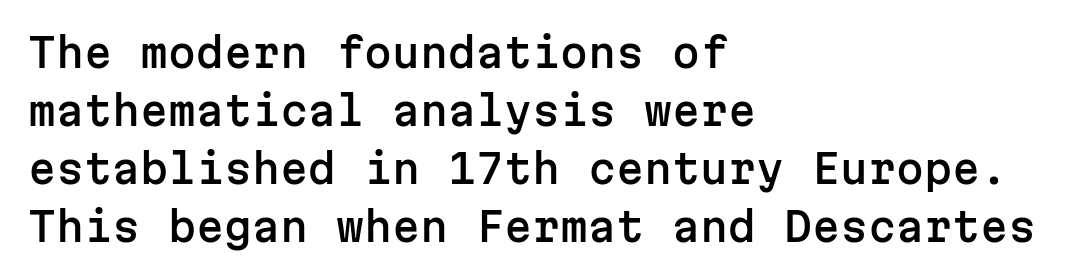
The face used here is rendered with its standard letterfit. Regarding serifs, this sample does without them. A bare baseline throughout the passage. Does the lettering tilt? It doesn't — this is upright. Every character here occupies the same horizontal width, giving the sample a typewriter-like rhythm.
